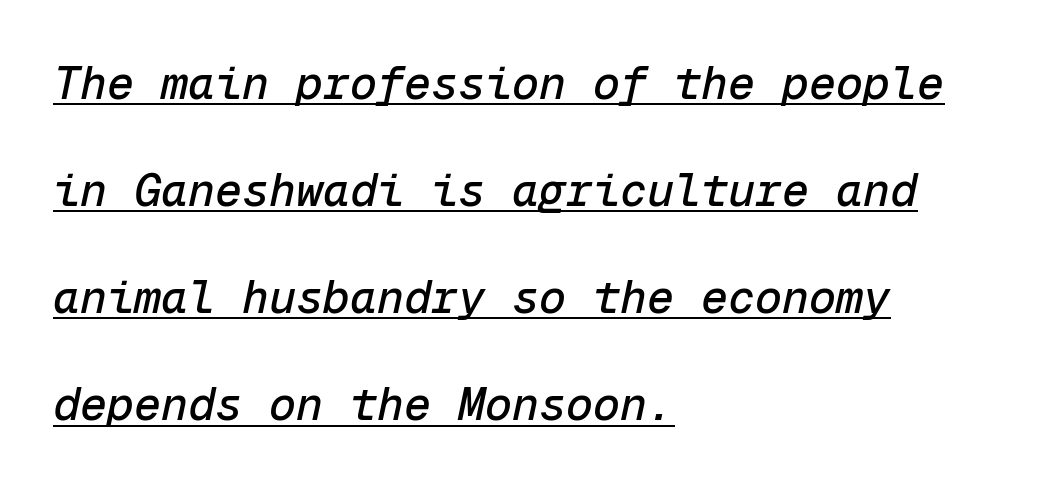
Q: Is the text italic (slanted)? A: Yes, it leans right by about 12 degrees.
Q: Is the text underlined? A: Yes.
Q: How is the paragraph aligned? A: Left-aligned.
Q: Is the spacing between letters normal or unusually wide? A: Normal.
Q: Is the spacing between lines tight, normal or loose? A: Loose.
Q: Width (condensed, normal, or wide)? A: Normal.
Q: Stroke contrast? A: Low.
Q: x-height? A: Medium.
Q: Monospaced? A: Yes.
